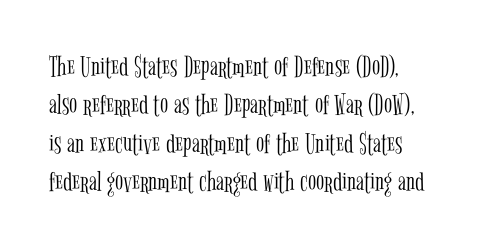
{"serif": "yes", "italic": "no", "bold": "no", "weight": "light", "width": "condensed", "stroke_contrast": "low", "x_height": "medium", "monospaced": "no", "underline": "no", "line_spacing": "normal", "line_spacing_ratio": 1.28, "letter_spacing": "normal", "letter_spacing_em": 0.0, "glyph_px": 30}
